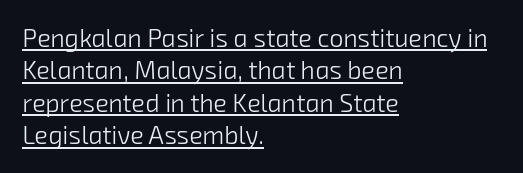
{"bold": "no", "underline": "yes", "align": "left", "line_spacing": "normal", "line_spacing_ratio": 1.3, "letter_spacing": "normal", "letter_spacing_em": 0.0, "glyph_px": 25}
